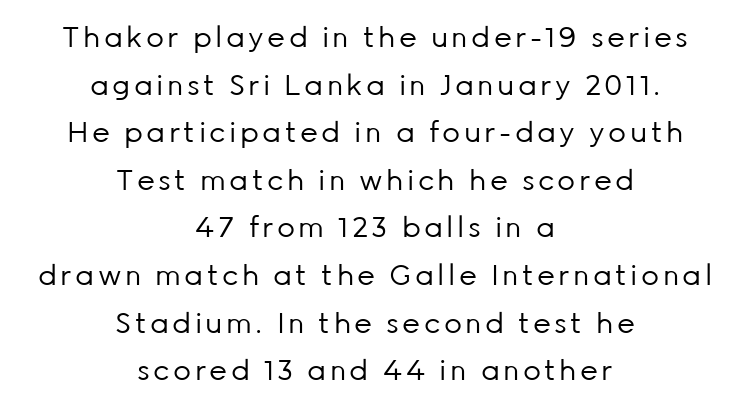
{"serif": "no", "italic": "no", "bold": "no", "weight": "regular", "width": "normal", "stroke_contrast": "low", "x_height": "medium", "monospaced": "no", "underline": "no", "align": "center", "line_spacing": "normal", "line_spacing_ratio": 1.7, "glyph_px": 28}
